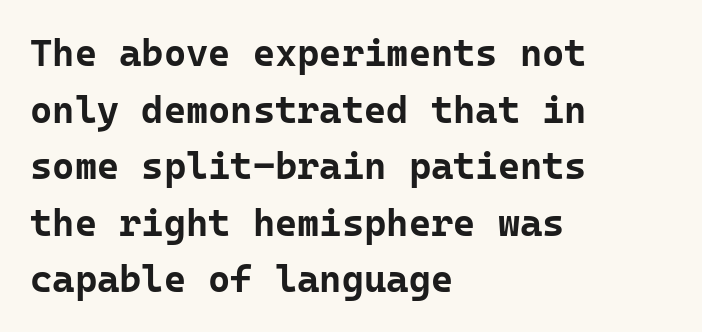
Q: Is the text bold? A: Yes.
Q: Is the text italic (slanted)? A: No, it is upright.
Q: Is the typeface a serif or a sans-serif typeface? A: Sans-serif.
Q: Is the text underlined? A: No.
Q: How is the paragraph aligned? A: Left-aligned.
Q: Is the spacing between letters normal or unusually wide? A: Normal.
Q: Is the spacing between lines tight, normal or loose? A: Normal.
Q: Width (condensed, normal, or wide)? A: Normal.
Q: Stroke contrast? A: Low.
Q: x-height? A: Medium.
Q: Monospaced? A: Yes.
